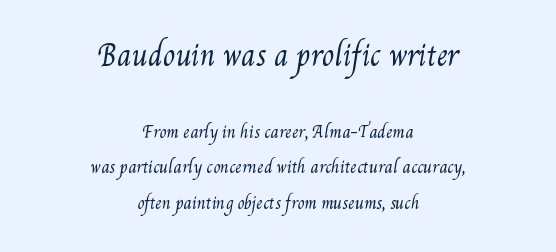
The image shows 28 px regular-weight, condensed type; set centered, loose line spacing (2.22x), normal letter spacing, not underlined; the first (top) block is 1.75x larger; medium stroke contrast and a small x-height.
